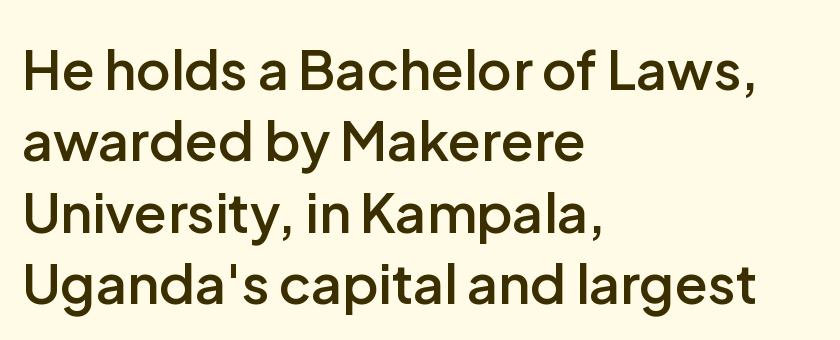
Here the glyphs are tracked normally, forming tight word shapes. This sample has the flowing, uneven cadence of proportional lettering. The face used here is a semibold: visibly heavier than regular, lighter than bold. A normal amount of white space separates one row of letters from the next.
